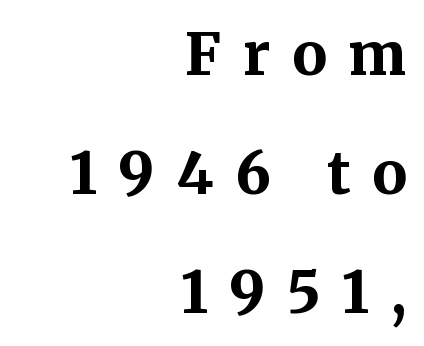
The image shows 58 px bold serif type, upright; set right-aligned, loose line spacing (2.05x), unusually wide letter spacing (+0.37 em), not underlined; medium stroke contrast and a medium x-height.
